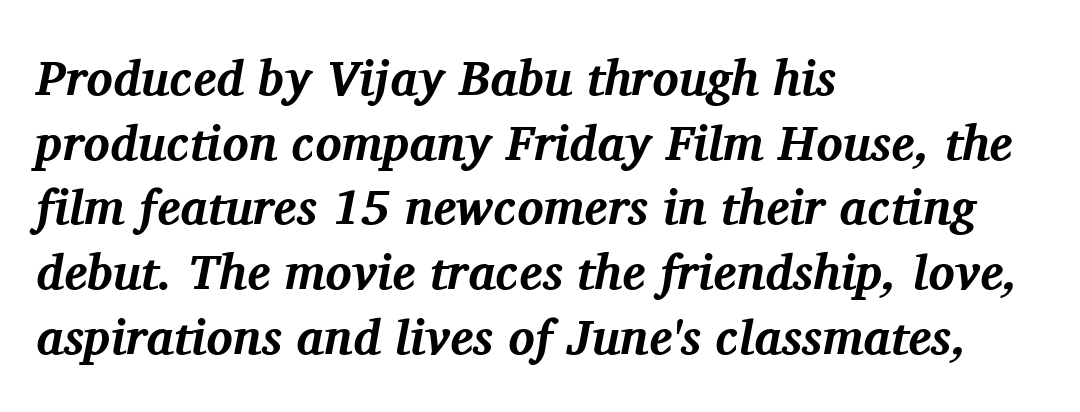
Q: Is the text bold? A: Yes.
Q: Is the text italic (slanted)? A: Yes, it leans right by about 11 degrees.
Q: Is the typeface a serif or a sans-serif typeface? A: Serif.
Q: Is the text underlined? A: No.
Q: How is the paragraph aligned? A: Left-aligned.
Q: Is the spacing between letters normal or unusually wide? A: Normal.
Q: Is the spacing between lines tight, normal or loose? A: Normal.
Q: Width (condensed, normal, or wide)? A: Normal.
Q: Stroke contrast? A: Medium.
Q: x-height? A: Medium.
Q: Monospaced? A: No.
